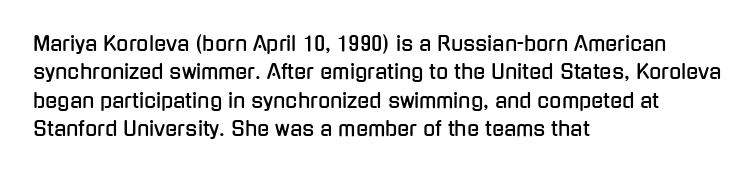
{"italic": "no", "underline": "no", "align": "left", "line_spacing": "normal", "line_spacing_ratio": 1.42, "letter_spacing": "normal", "letter_spacing_em": 0.0, "glyph_px": 20}
